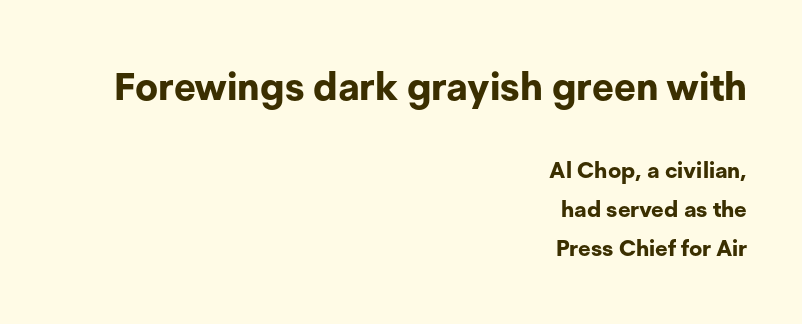
Heavy-handed strokes throughout: this text is bold. The font family rendered here belongs to the sans-serif group. The passage shown begins with its larger block and ends with its smaller one. Nobody drew a line under any word here. Each letter keeps its own natural width here, so spacing adapts to shape. Compared with a flush-left layout, this one pins lines to the opposite, right side.
